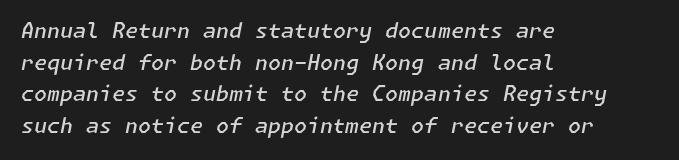
{"italic": "yes", "lean": "right", "slant_degrees": 11, "bold": "semi", "underline": "no", "align": "left", "line_spacing": "normal", "line_spacing_ratio": 1.51, "letter_spacing": "normal", "letter_spacing_em": 0.0, "glyph_px": 21}
